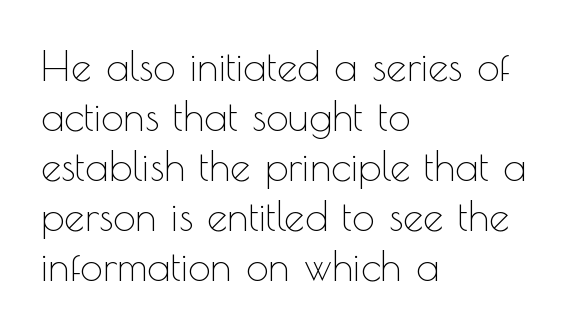
Q: Is the text bold? A: No.
Q: Is the text italic (slanted)? A: No, it is upright.
Q: Is the typeface a serif or a sans-serif typeface? A: Sans-serif.
Q: Is the text underlined? A: No.
Q: How is the paragraph aligned? A: Left-aligned.
Q: Is the spacing between letters normal or unusually wide? A: Normal.
Q: Width (condensed, normal, or wide)? A: Normal.
Q: x-height? A: Small.
Q: Monospaced? A: No.
